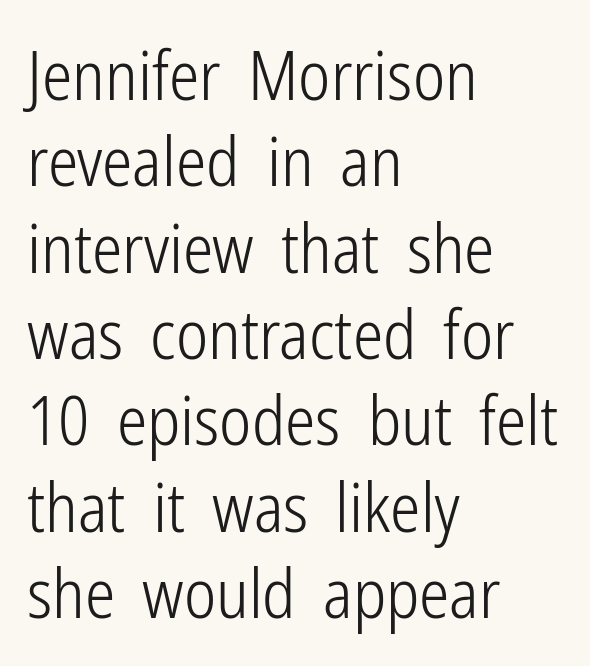
The image shows 68 px light, condensed sans-serif type, upright; set left-aligned, normal line spacing (1.27x), normal letter spacing, not underlined; low stroke contrast and a medium x-height.
